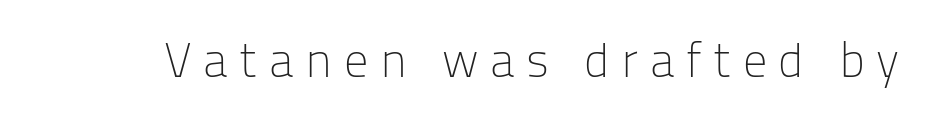
{"serif": "no", "italic": "no", "bold": "no", "weight": "light", "width": "normal", "stroke_contrast": "low", "x_height": "medium", "monospaced": "no", "underline": "no", "letter_spacing": "wide", "letter_spacing_em": 0.24, "glyph_px": 48}
